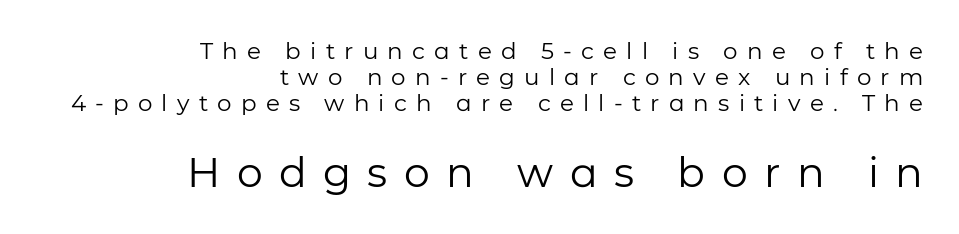
Q: Is the text bold? A: No.
Q: Is the text italic (slanted)? A: No, it is upright.
Q: Is the typeface a serif or a sans-serif typeface? A: Sans-serif.
Q: Is the text underlined? A: No.
Q: How is the paragraph aligned? A: Right-aligned.
Q: Is the spacing between letters normal or unusually wide? A: Unusually wide.
Q: Is the spacing between lines tight, normal or loose? A: Tight.
Q: Which block of text is set in a larger size, the first (top) or the second (bottom)? A: The second (bottom) one.
Q: Width (condensed, normal, or wide)? A: Normal.
Q: Stroke contrast? A: Low.
Q: x-height? A: Medium.
Q: Monospaced? A: No.
